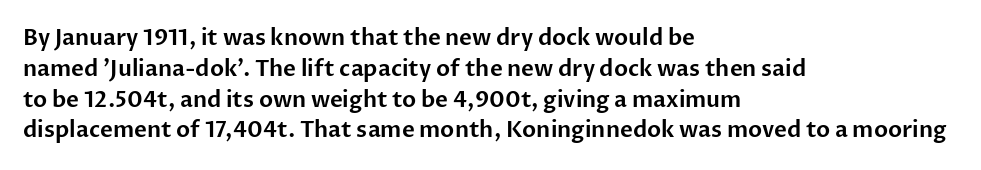
{"italic": "no", "underline": "no", "align": "left", "line_spacing": "normal", "line_spacing_ratio": 1.4, "letter_spacing": "normal", "letter_spacing_em": 0.0, "glyph_px": 22}
